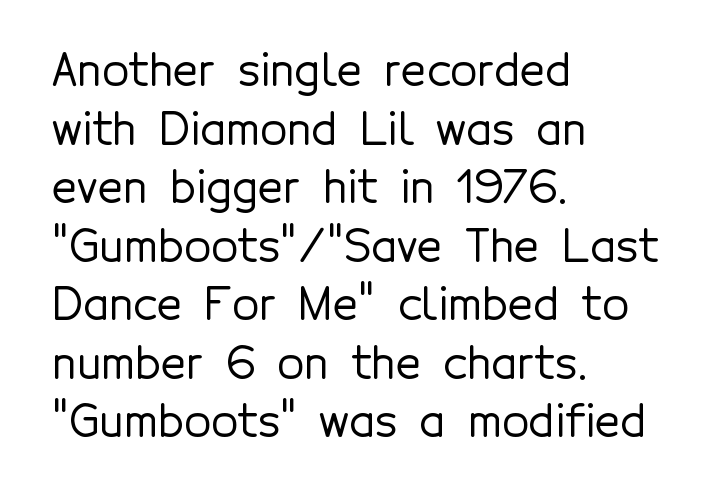
Q: Is the text italic (slanted)? A: No, it is upright.
Q: Is the typeface a serif or a sans-serif typeface? A: Sans-serif.
Q: Is the text underlined? A: No.
Q: How is the paragraph aligned? A: Left-aligned.
Q: Is the spacing between letters normal or unusually wide? A: Normal.
Q: Is the spacing between lines tight, normal or loose? A: Normal.
Q: Width (condensed, normal, or wide)? A: Normal.
Q: x-height? A: Medium.
Q: Monospaced? A: No.
